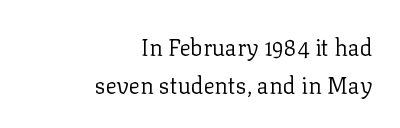
The image shows 23 px text type, upright; set right-aligned, normal line spacing (1.65x), normal letter spacing, not underlined.
